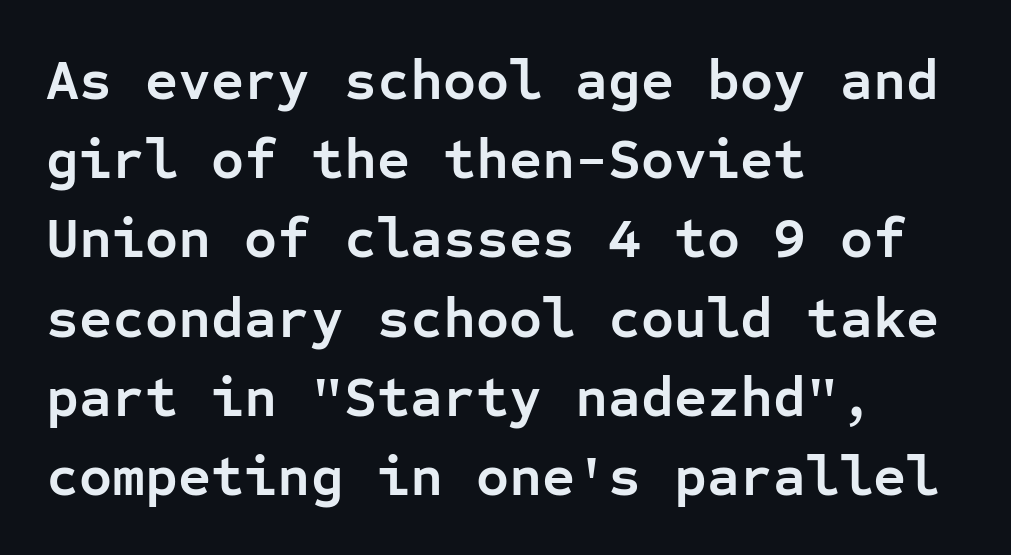
Q: Is the text bold? A: Yes.
Q: Is the text italic (slanted)? A: No, it is upright.
Q: Is the typeface a serif or a sans-serif typeface? A: Sans-serif.
Q: Is the text underlined? A: No.
Q: How is the paragraph aligned? A: Left-aligned.
Q: Is the spacing between letters normal or unusually wide? A: Normal.
Q: Is the spacing between lines tight, normal or loose? A: Normal.
Q: Width (condensed, normal, or wide)? A: Normal.
Q: Stroke contrast? A: Low.
Q: x-height? A: Medium.
Q: Monospaced? A: Yes.
